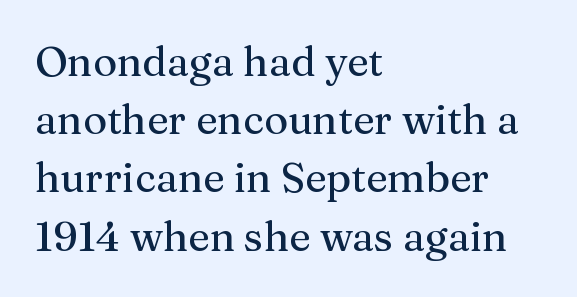
{"serif": "yes", "italic": "no", "width": "normal", "stroke_contrast": "medium", "x_height": "medium", "monospaced": "no", "underline": "no", "align": "left", "line_spacing": "normal", "line_spacing_ratio": 1.42, "letter_spacing": "normal", "letter_spacing_em": 0.0, "glyph_px": 41}
